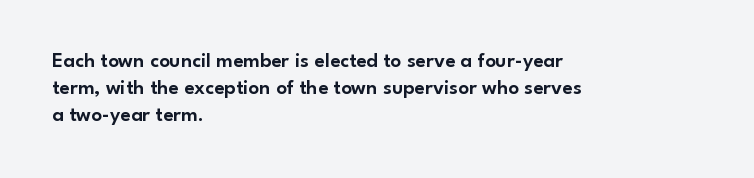
No word sits above an underline. Rendered with straight, roman letterforms. A typesetter would call this leading conventional body-copy spacing. Nothing unusual about the tracking: characters are spaced as the font intends. Line starts are locked; line ends wander.
